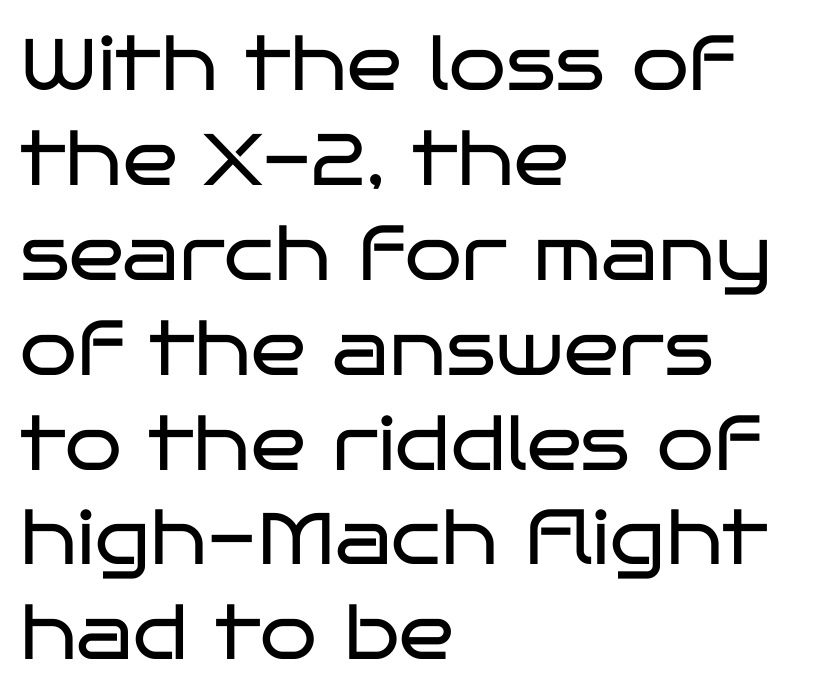
{"serif": "no", "italic": "no", "bold": "no", "weight": "regular", "width": "wide", "stroke_contrast": "low", "x_height": "large", "monospaced": "no", "underline": "no", "align": "left", "line_spacing": "normal", "line_spacing_ratio": 1.3, "letter_spacing": "normal", "letter_spacing_em": 0.0, "glyph_px": 73}
